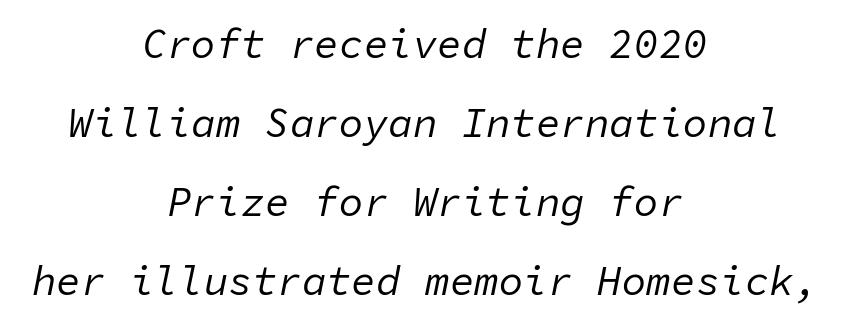
The image shows 41 px regular-weight type, italic (leaning right), monospaced; set centered, loose line spacing (1.93x), normal letter spacing, not underlined; low stroke contrast and a medium x-height.
